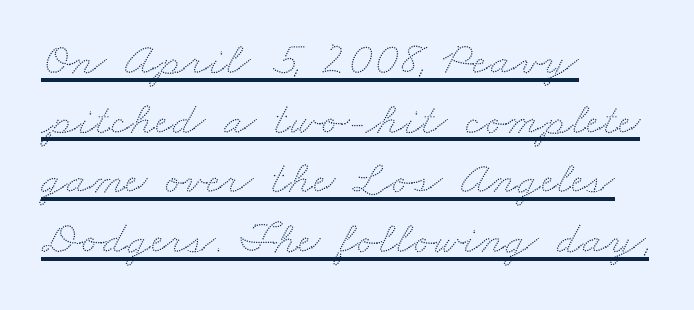
{"width": "wide", "stroke_contrast": "low", "x_height": "small", "monospaced": "no", "underline": "yes", "align": "left", "line_spacing": "normal", "line_spacing_ratio": 1.27, "letter_spacing": "normal", "letter_spacing_em": 0.0, "glyph_px": 47}
